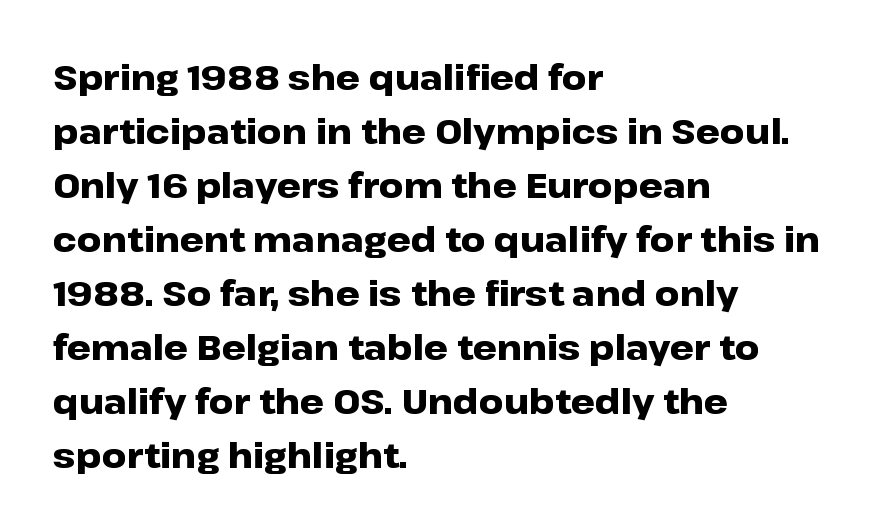
The image shows 34 px heavy, wide sans-serif type, upright; set left-aligned, normal line spacing (1.59x), normal letter spacing, not underlined; low stroke contrast and a medium x-height.
